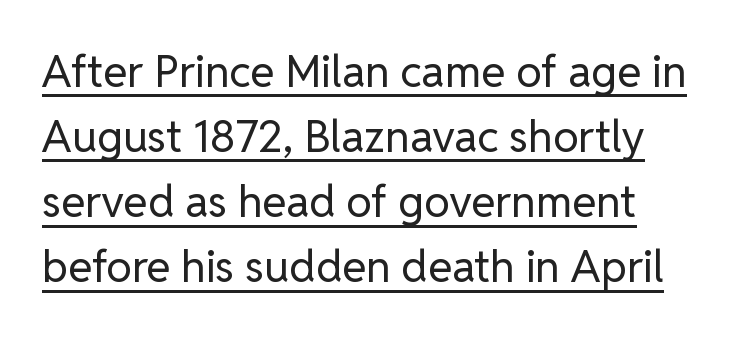
Q: Is the text bold? A: No.
Q: Is the text italic (slanted)? A: No, it is upright.
Q: Is the typeface a serif or a sans-serif typeface? A: Sans-serif.
Q: Is the text underlined? A: Yes.
Q: Is the spacing between letters normal or unusually wide? A: Normal.
Q: Is the spacing between lines tight, normal or loose? A: Normal.
Q: Width (condensed, normal, or wide)? A: Normal.
Q: Stroke contrast? A: Low.
Q: x-height? A: Medium.
Q: Monospaced? A: No.
